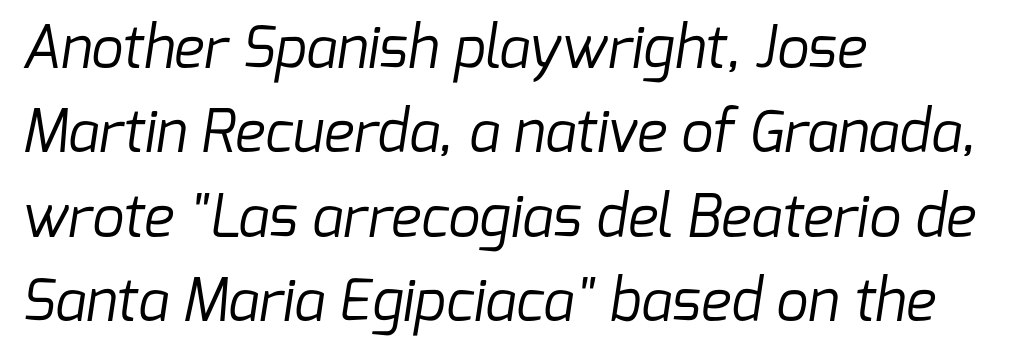
The tracking reads as untouched default to a designer's eye. Bold? No — there's no thickening of the strokes. Evenly set lines give the paragraph a standard silhouette. Alignment: flush left. Decoration check: the copy has no underline.
